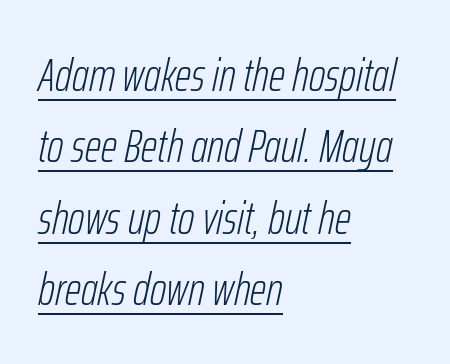
Q: Is the text bold? A: No.
Q: Is the text italic (slanted)? A: Yes, it leans right by about 12 degrees.
Q: Is the text underlined? A: Yes.
Q: How is the paragraph aligned? A: Left-aligned.
Q: Is the spacing between letters normal or unusually wide? A: Normal.
Q: Is the spacing between lines tight, normal or loose? A: Normal.
Q: Width (condensed, normal, or wide)? A: Condensed.
Q: Stroke contrast? A: Low.
Q: x-height? A: Medium.
Q: Monospaced? A: No.
